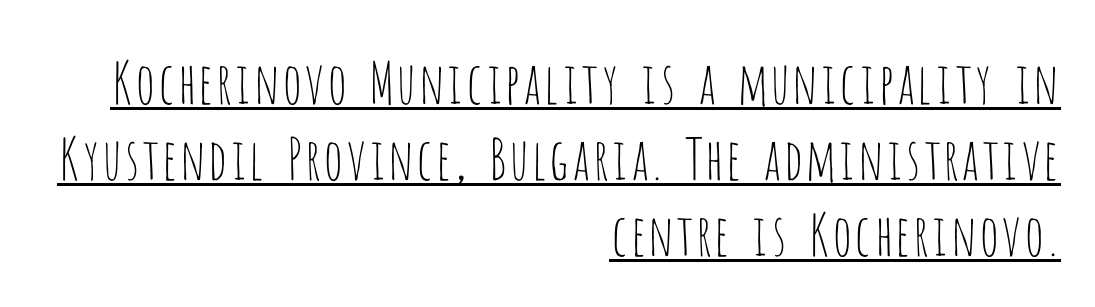
Between one letter and the next there's only the usual sliver of space. Italic? Not at all — the glyphs are vertical. I'd call this a sans setting — the letters go barefoot. Which margin do the lines hug? The right one — the left edge is uneven. The rendering uses natural spacing where letterforms have individual widths.
